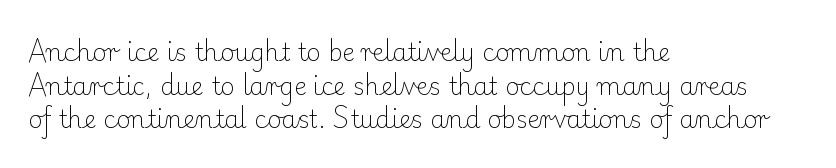
Q: Is the text bold? A: No.
Q: Is the text italic (slanted)? A: No, it is upright.
Q: Is the text underlined? A: No.
Q: How is the paragraph aligned? A: Left-aligned.
Q: Is the spacing between letters normal or unusually wide? A: Normal.
Q: Is the spacing between lines tight, normal or loose? A: Normal.
